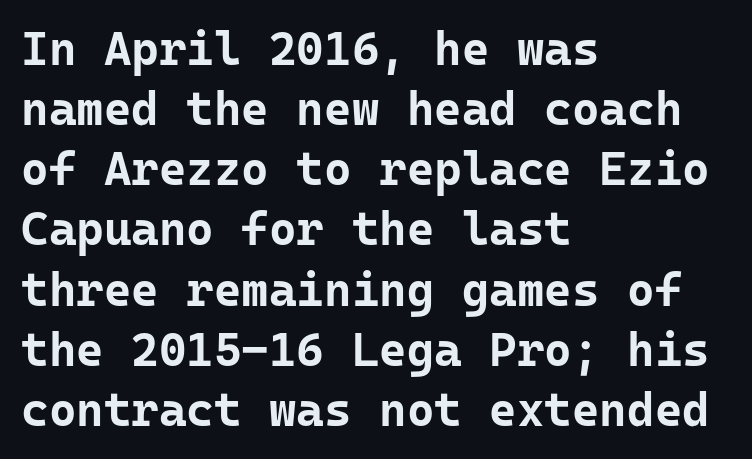
The line texture is even and compact thanks to regular tracking. The typeface chosen for these lines omits serifs. Plain, unruled lines of type. The line-height multiplier appears to be the usual default. The passage shown is emphatically bold. Notice how the passage keeps a crisp vertical edge on the left only.
